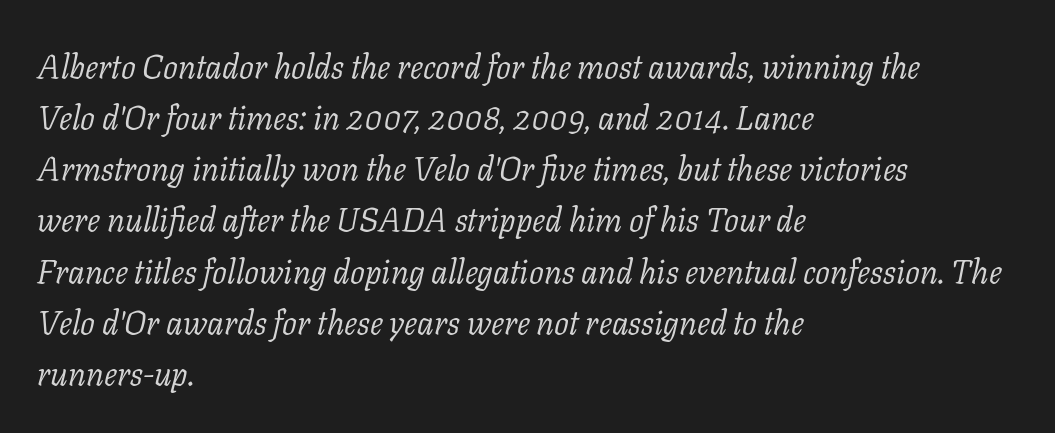
Weight class: somewhere from thin through regular. Letterform terminals end in serifs throughout the passage. Caption: multi-line text, flush left, ragged right. Notice how descenders clear the ascenders below comfortably — that's standard leading. Lines of text with bare space underneath. This is oblique type, the kind used for emphasis or titles.
